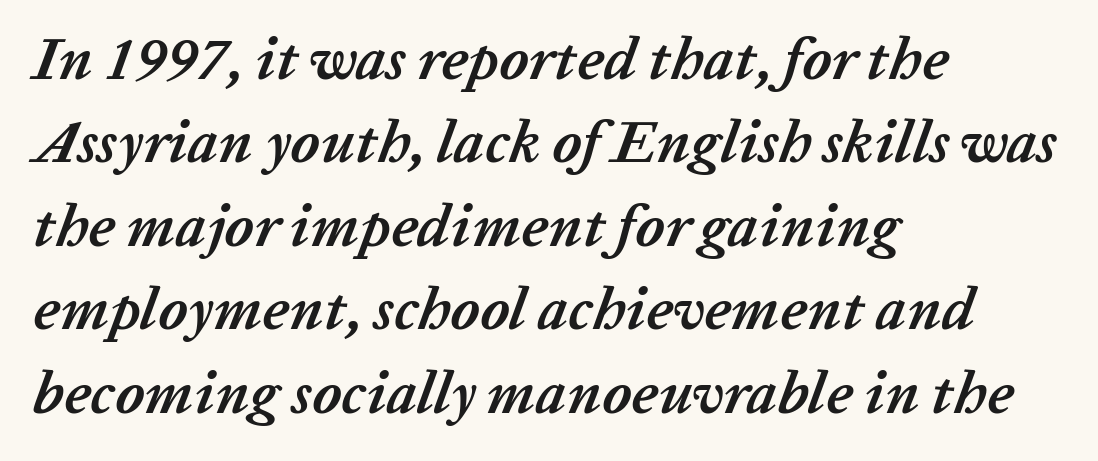
Q: Is the text bold? A: Yes.
Q: Is the text italic (slanted)? A: Yes, it leans right by about 20 degrees.
Q: Is the text underlined? A: No.
Q: How is the paragraph aligned? A: Left-aligned.
Q: Is the spacing between letters normal or unusually wide? A: Normal.
Q: Is the spacing between lines tight, normal or loose? A: Normal.
Q: Width (condensed, normal, or wide)? A: Normal.
Q: Stroke contrast? A: Low.
Q: x-height? A: Medium.
Q: Monospaced? A: No.
